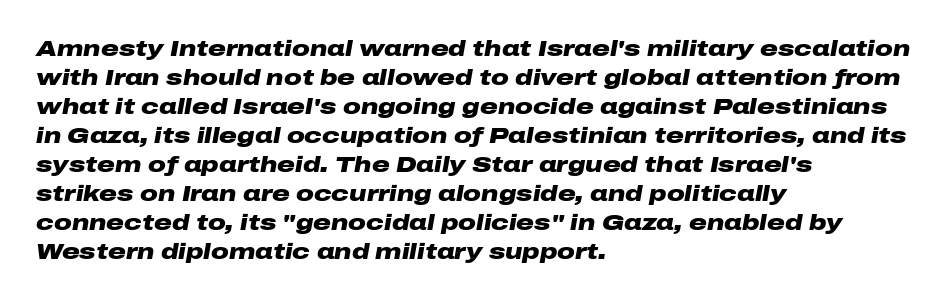
The image shows 22 px bold type, italic (leaning right); set left-aligned, normal line spacing (1.32x), normal letter spacing, not underlined.
